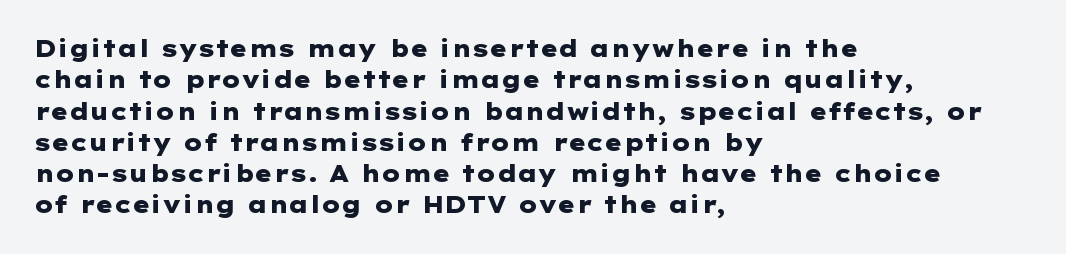
Q: Is the text bold? A: Yes.
Q: Is the text italic (slanted)? A: No, it is upright.
Q: Is the text underlined? A: No.
Q: How is the paragraph aligned? A: Left-aligned.
Q: Is the spacing between letters normal or unusually wide? A: Normal.
Q: Is the spacing between lines tight, normal or loose? A: Normal.
